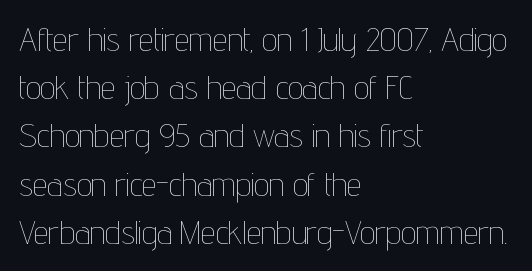
{"italic": "no", "bold": "no", "weight": "thin", "width": "condensed", "stroke_contrast": "low", "x_height": "medium", "monospaced": "no", "underline": "no", "align": "left", "line_spacing": "normal", "line_spacing_ratio": 1.46, "letter_spacing": "normal", "letter_spacing_em": 0.0, "glyph_px": 33}
